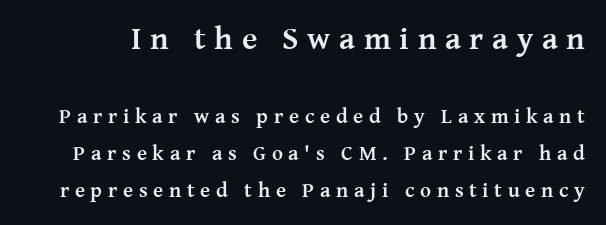
These words are printed bold, with thick strokes throughout. There is plenty of visible air inserted between adjacent glyphs. Do the characters align in a grid? No, the font is proportional. A student would notice the top passage is typeset larger than what follows. Every stem runs plumb, perpendicular to the baseline.
